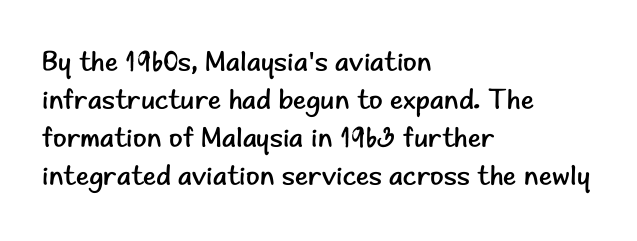
{"serif": "no", "italic": "no", "bold": "no", "weight": "regular", "width": "normal", "stroke_contrast": "low", "x_height": "small", "monospaced": "no", "underline": "no", "align": "left", "line_spacing": "normal", "line_spacing_ratio": 1.36, "letter_spacing": "normal", "letter_spacing_em": 0.0, "glyph_px": 28}
